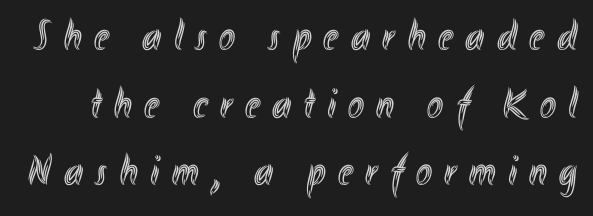
The image shows 43 px condensed type; set normal line spacing (1.57x), unusually wide letter spacing (+0.29 em), not underlined; a small x-height.
